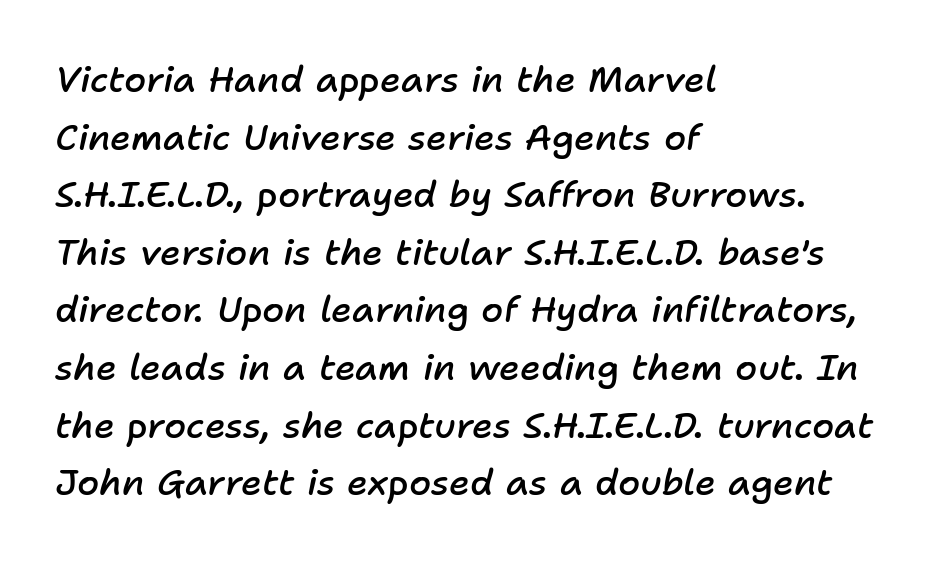
The image shows 36 px semibold type, italic (leaning right); set left-aligned, normal line spacing (1.6x), normal letter spacing, not underlined; low stroke contrast and a medium x-height.
